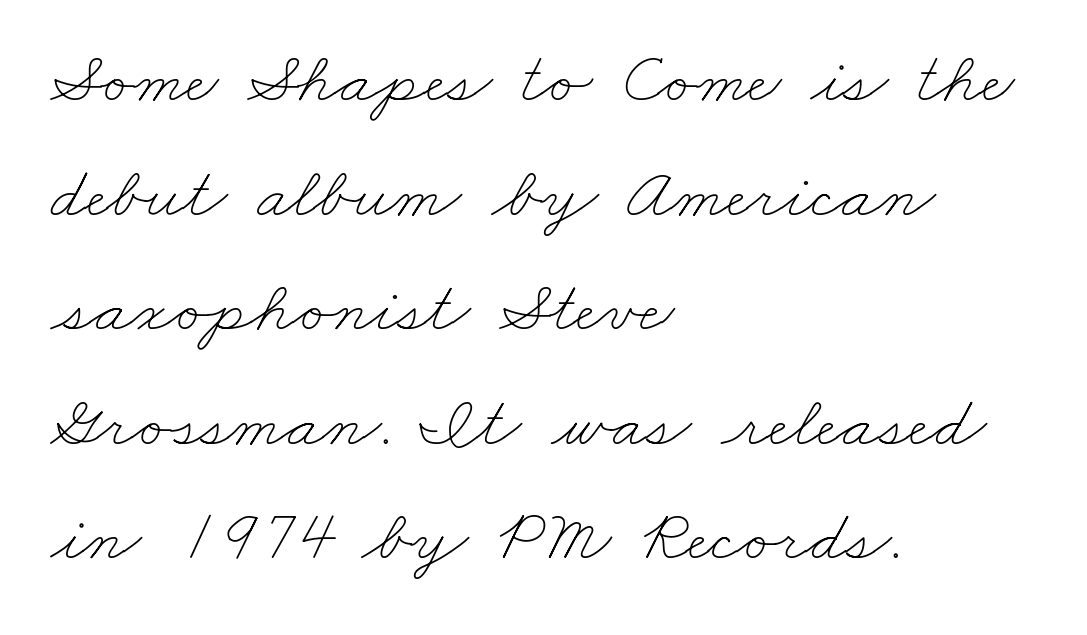
{"bold": "no", "weight": "thin", "width": "wide", "stroke_contrast": "low", "x_height": "small", "monospaced": "no", "underline": "no", "align": "left", "line_spacing": "normal", "line_spacing_ratio": 1.57, "letter_spacing": "normal", "letter_spacing_em": 0.0, "glyph_px": 73}
